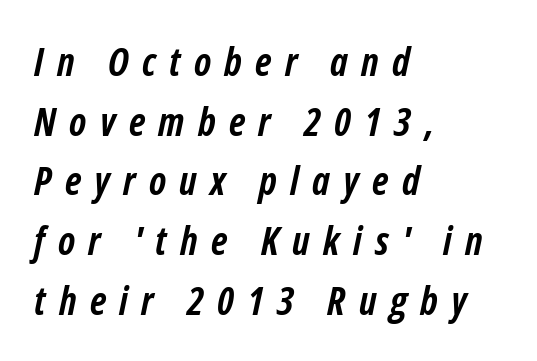
The baseline area is clear. The letters are spread apart with noticeably loose tracking. A typesetter would mark this as italic. Varying glyph widths throughout — classic text-font behaviour. Each new line begins a customary step beneath the previous one. Alignment: flush left.
